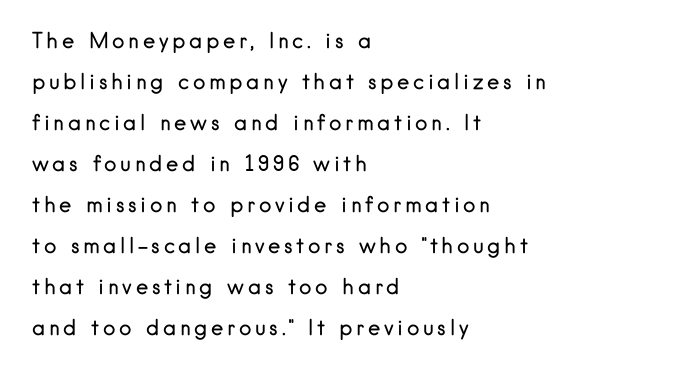
Each stroke keeps to a modest, everyday thickness or less. Compared with typical paragraphs, the rows here are farther apart. The passage is arranged the way most books set body copy — flush left. Posture: vertical. Clear beneath every line of the passage.
